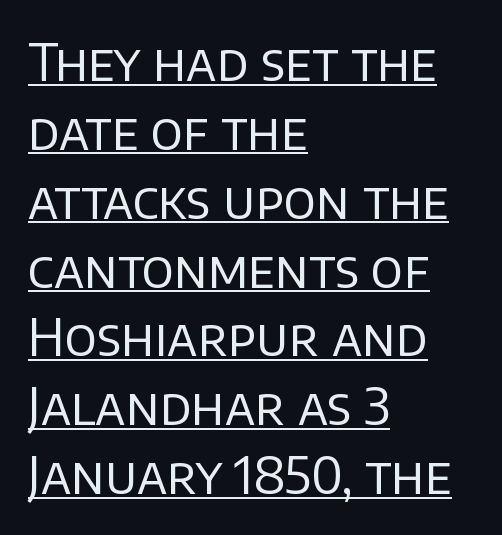
Q: Is the text bold? A: No.
Q: Is the text italic (slanted)? A: No, it is upright.
Q: Is the typeface a serif or a sans-serif typeface? A: Sans-serif.
Q: Is the text underlined? A: Yes.
Q: How is the paragraph aligned? A: Left-aligned.
Q: Is the spacing between letters normal or unusually wide? A: Normal.
Q: Is the spacing between lines tight, normal or loose? A: Normal.
Q: Width (condensed, normal, or wide)? A: Normal.
Q: Stroke contrast? A: Low.
Q: x-height? A: Large.
Q: Monospaced? A: No.
